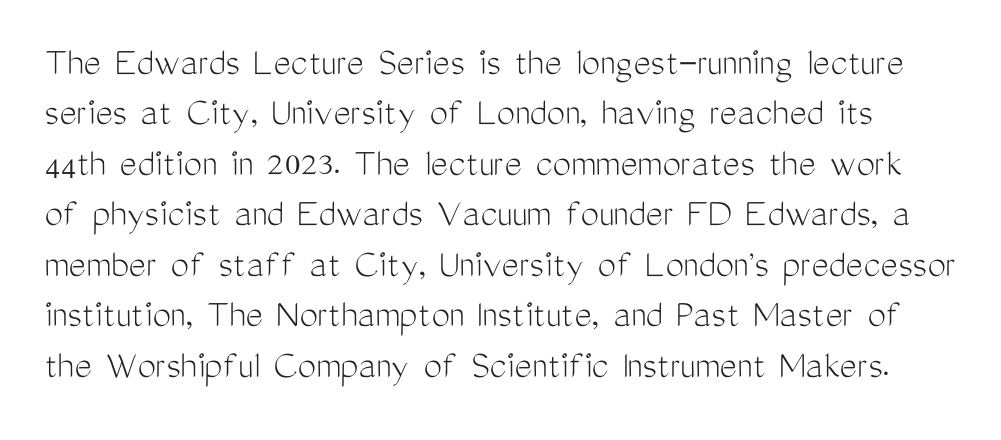
{"serif": "no", "italic": "no", "bold": "no", "weight": "light", "width": "condensed", "stroke_contrast": "medium", "x_height": "medium", "monospaced": "no", "underline": "no", "line_spacing_ratio": 1.23, "letter_spacing": "normal", "letter_spacing_em": 0.0, "glyph_px": 41}
